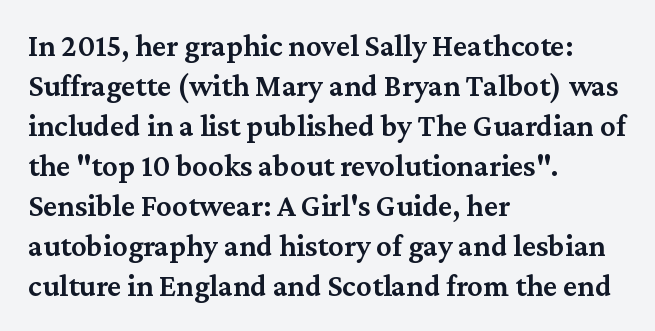
{"serif": "yes", "italic": "no", "bold": "semi", "weight": "semibold", "width": "normal", "stroke_contrast": "medium", "x_height": "medium", "monospaced": "no", "underline": "no", "align": "left", "line_spacing": "normal", "line_spacing_ratio": 1.29, "letter_spacing": "normal", "letter_spacing_em": 0.0, "glyph_px": 31}
